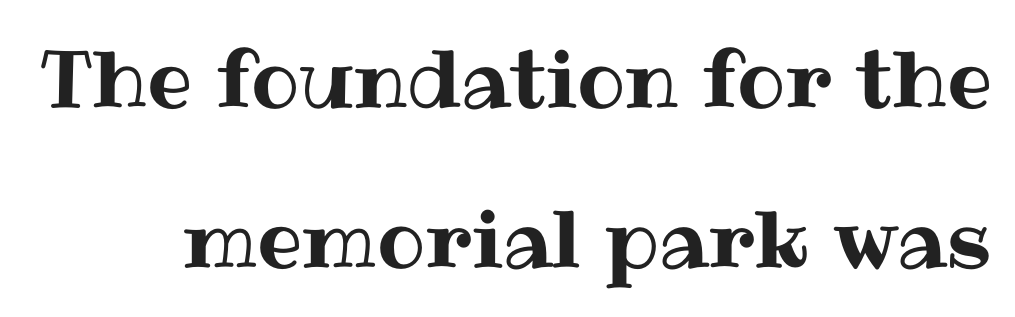
The image shows 80 px text type, upright; set loose line spacing (2.0x), normal letter spacing, not underlined; medium stroke contrast and a medium x-height.
